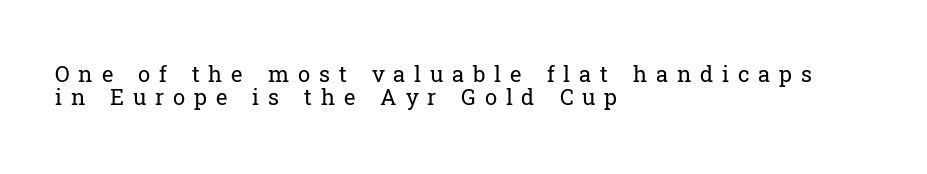
{"italic": "no", "bold": "no", "underline": "no", "align": "left", "line_spacing": "tight", "line_spacing_ratio": 1.06, "letter_spacing": "wide", "letter_spacing_em": 0.4, "glyph_px": 22}
